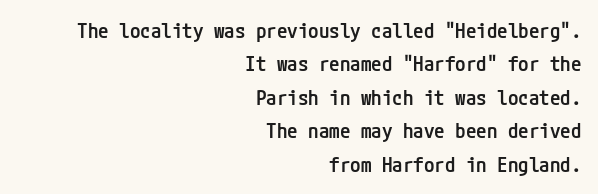
{"italic": "no", "bold": "semi", "underline": "no", "align": "right", "line_spacing": "normal", "line_spacing_ratio": 1.59, "letter_spacing": "normal", "letter_spacing_em": 0.0, "glyph_px": 21}
